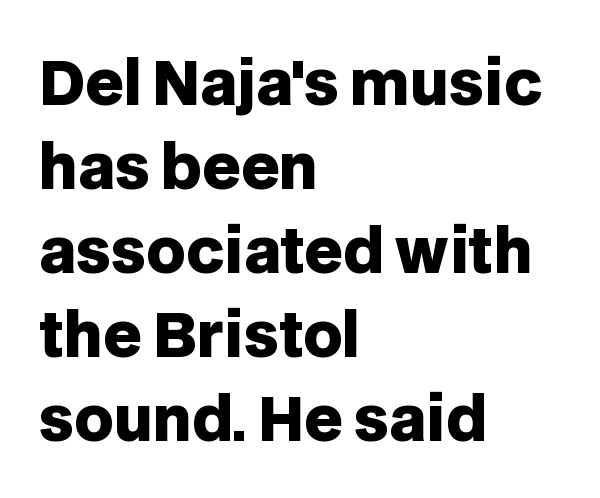
The image shows 60 px heavy sans-serif type, upright; set left-aligned, normal line spacing (1.4x), normal letter spacing, not underlined; low stroke contrast and a large x-height.
